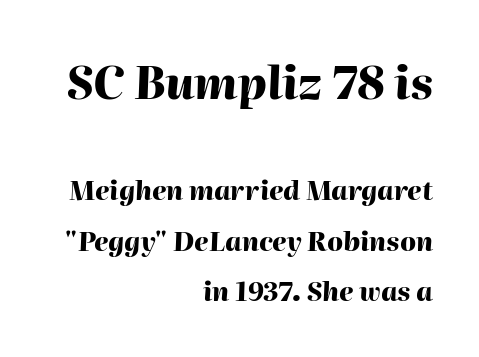
The image shows 45 px heavy type, italic (leaning right); set right-aligned, loose line spacing (1.94x), normal letter spacing, not underlined; the first (top) block is 1.73x larger; high stroke contrast and a medium x-height.
